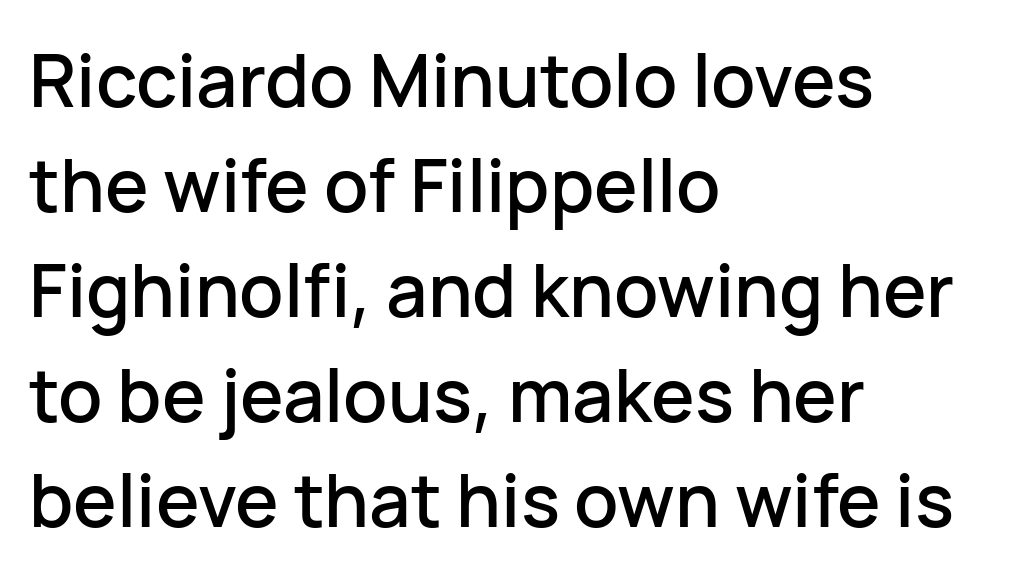
If you drew a ruler down the left edge, every line would touch it. Beneath every word, the page is bare. Look at the bottom of the vertical strokes: they stop flat, with no serifs. Italic? Not at all — the glyphs are vertical. Look at the tracking — it's just the regular setting, nothing added. Here the designer chose a conventional face with non-uniform glyph widths.
